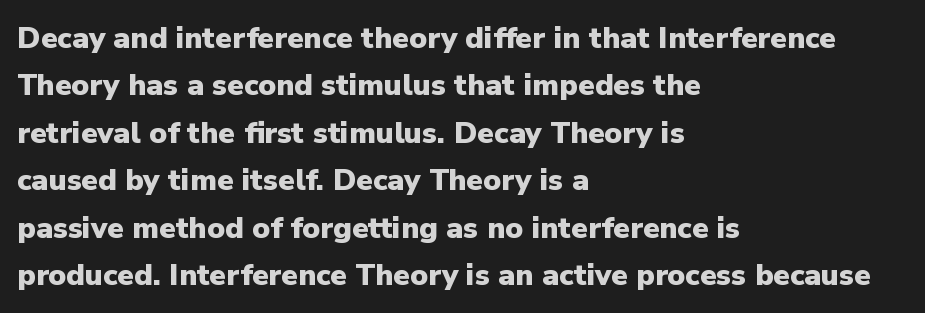
Q: Is the text bold? A: Yes.
Q: Is the text italic (slanted)? A: No, it is upright.
Q: Is the typeface a serif or a sans-serif typeface? A: Sans-serif.
Q: Is the text underlined? A: No.
Q: How is the paragraph aligned? A: Left-aligned.
Q: Is the spacing between letters normal or unusually wide? A: Normal.
Q: Is the spacing between lines tight, normal or loose? A: Normal.
Q: Width (condensed, normal, or wide)? A: Normal.
Q: Stroke contrast? A: Low.
Q: x-height? A: Medium.
Q: Monospaced? A: No.
